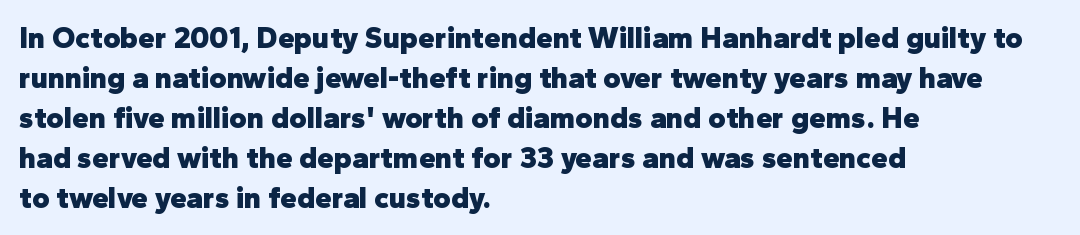
{"serif": "no", "italic": "no", "bold": "yes", "weight": "heavy", "width": "normal", "stroke_contrast": "low", "x_height": "medium", "monospaced": "no", "underline": "no", "align": "left", "line_spacing": "normal", "line_spacing_ratio": 1.33, "letter_spacing": "normal", "letter_spacing_em": 0.0, "glyph_px": 30}
